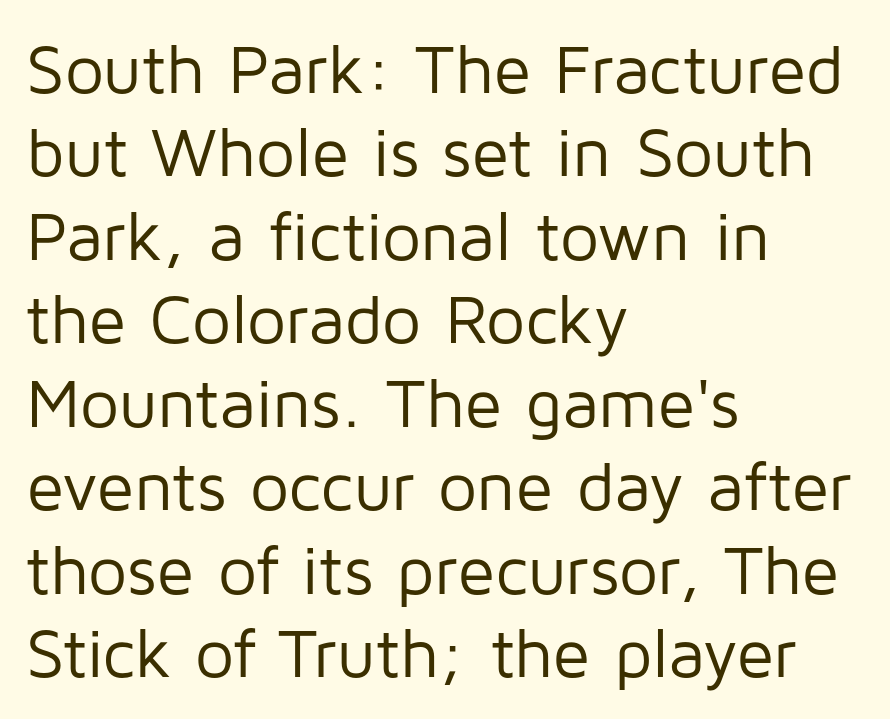
{"serif": "no", "italic": "no", "bold": "no", "weight": "regular", "width": "normal", "stroke_contrast": "low", "x_height": "medium", "monospaced": "no", "underline": "no", "align": "left", "line_spacing_ratio": 1.21, "letter_spacing": "normal", "letter_spacing_em": 0.0, "glyph_px": 69}
